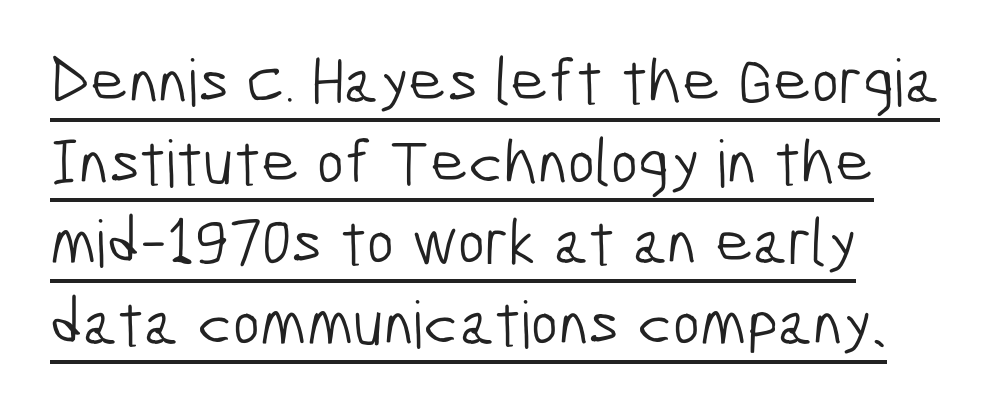
{"serif": "no", "bold": "no", "weight": "light", "width": "condensed", "stroke_contrast": "low", "x_height": "medium", "monospaced": "no", "underline": "yes", "align": "left", "line_spacing_ratio": 1.24, "letter_spacing": "normal", "letter_spacing_em": 0.0, "glyph_px": 65}
